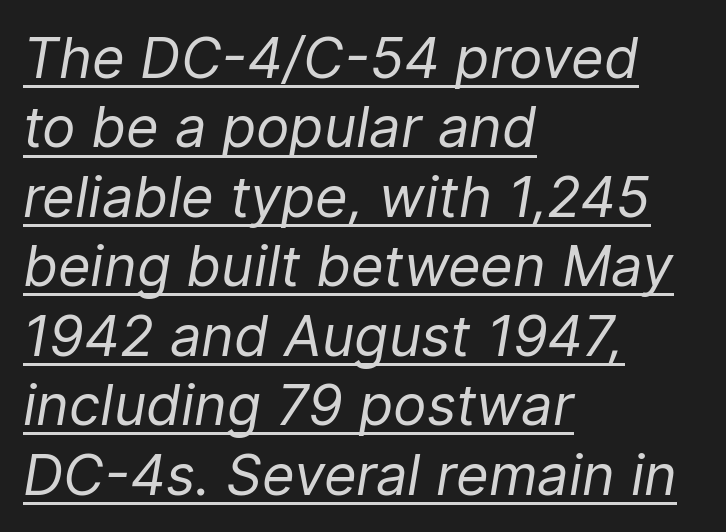
Q: Is the text bold? A: No.
Q: Is the text italic (slanted)? A: Yes, it leans right by about 9 degrees.
Q: Is the text underlined? A: Yes.
Q: How is the paragraph aligned? A: Left-aligned.
Q: Is the spacing between letters normal or unusually wide? A: Normal.
Q: Width (condensed, normal, or wide)? A: Normal.
Q: Stroke contrast? A: Low.
Q: x-height? A: Medium.
Q: Monospaced? A: No.
